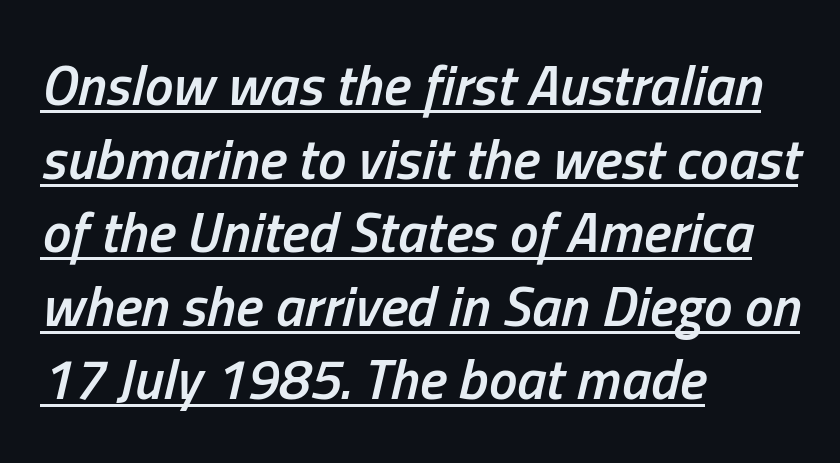
The image shows 57 px semibold, condensed type, italic (leaning right); set left-aligned, normal line spacing (1.29x), normal letter spacing, underlined; low stroke contrast and a medium x-height.
